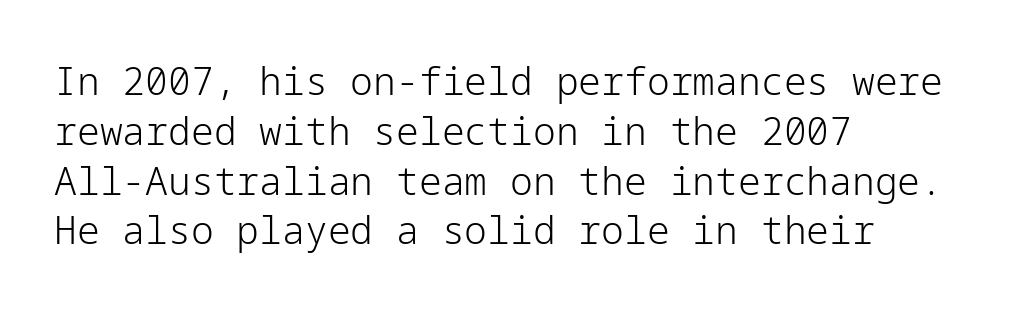
The letterforms sit shoulder to shoulder at normal distance. Compared with a typical body face, this is equally light or lighter still. Letters rest on an invisible, unmarked baseline. Tall strokes in this sample are plumb rather than angled. The face used here is a sans, in the tradition of grotesques and geometrics. Leftover space on each line is placed entirely after the last word.
